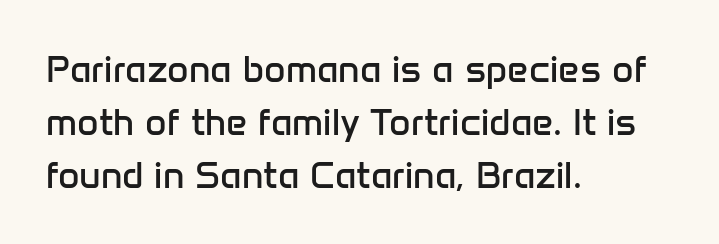
Q: Is the text bold? A: No.
Q: Is the text italic (slanted)? A: No, it is upright.
Q: Is the typeface a serif or a sans-serif typeface? A: Sans-serif.
Q: Is the text underlined? A: No.
Q: How is the paragraph aligned? A: Left-aligned.
Q: Is the spacing between letters normal or unusually wide? A: Normal.
Q: Is the spacing between lines tight, normal or loose? A: Normal.
Q: Width (condensed, normal, or wide)? A: Normal.
Q: Stroke contrast? A: Low.
Q: x-height? A: Medium.
Q: Monospaced? A: No.
